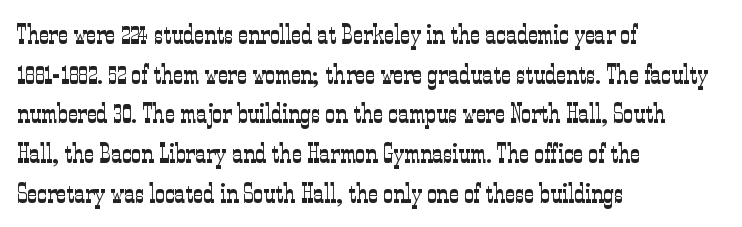
{"italic": "no", "bold": "no", "underline": "no", "align": "left", "line_spacing": "normal", "line_spacing_ratio": 1.47, "letter_spacing": "normal", "letter_spacing_em": 0.0, "glyph_px": 27}
